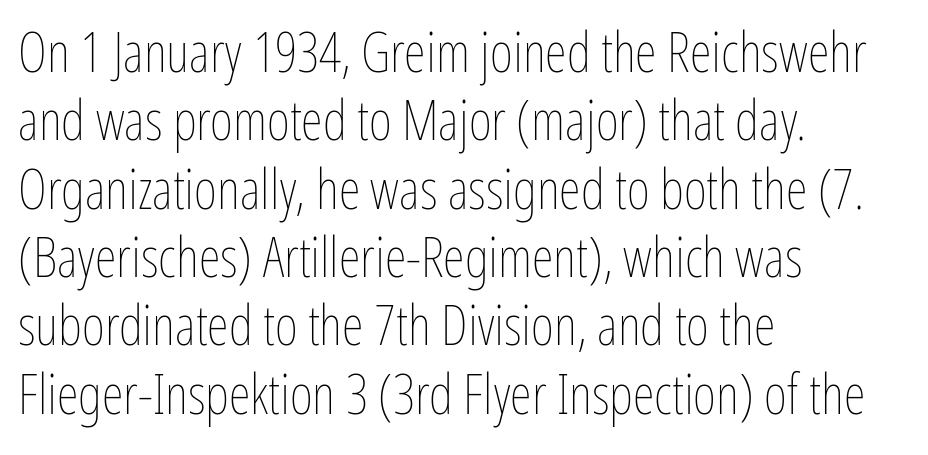
{"italic": "no", "bold": "no", "weight": "thin", "width": "condensed", "stroke_contrast": "low", "x_height": "medium", "monospaced": "no", "underline": "no", "align": "left", "line_spacing_ratio": 1.22, "letter_spacing": "normal", "letter_spacing_em": 0.0, "glyph_px": 56}
